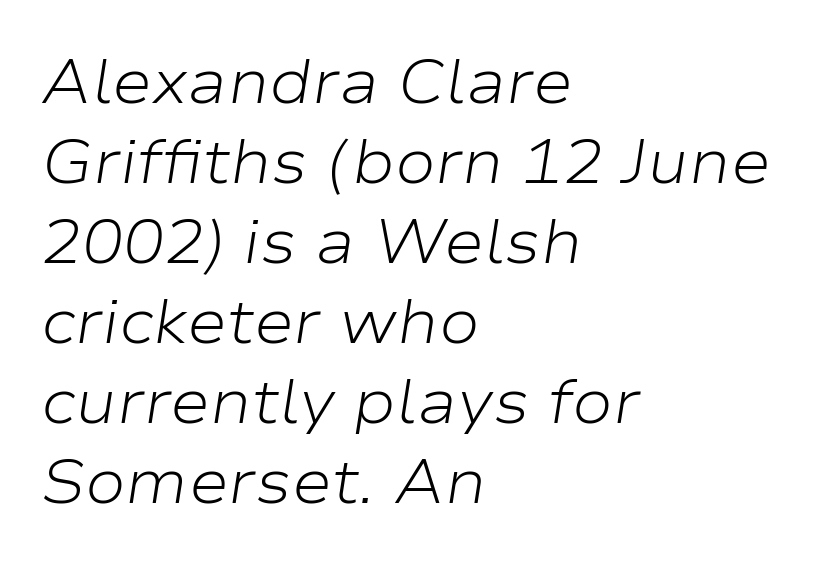
The area under the type is left untouched. The lettering tilts uniformly, giving the passage an italic look. Regular leading. Here the designer chose a conventional face with non-uniform glyph widths.
